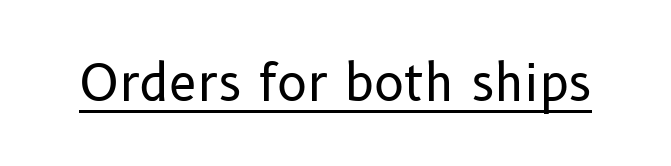
The image shows 50 px regular-weight sans-serif type, upright; set normal letter spacing, underlined; low stroke contrast and a medium x-height.
